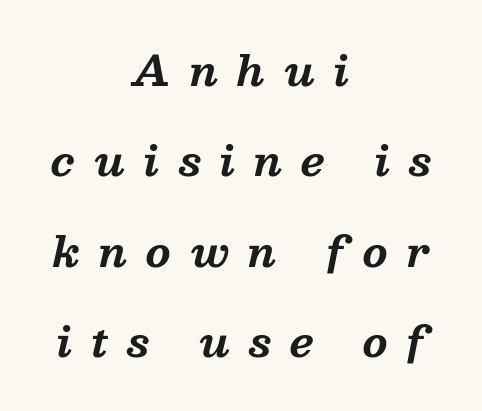
Q: Is the text bold? A: Yes.
Q: Is the text italic (slanted)? A: Yes, it leans right by about 13 degrees.
Q: Is the typeface a serif or a sans-serif typeface? A: Serif.
Q: Is the text underlined? A: No.
Q: How is the paragraph aligned? A: Centered.
Q: Is the spacing between letters normal or unusually wide? A: Unusually wide.
Q: Is the spacing between lines tight, normal or loose? A: Loose.
Q: Width (condensed, normal, or wide)? A: Normal.
Q: Stroke contrast? A: Medium.
Q: x-height? A: Medium.
Q: Monospaced? A: No.
